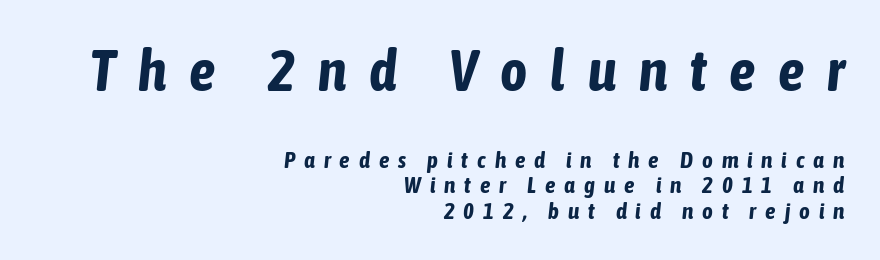
Q: Is the text bold? A: Yes.
Q: Is the text italic (slanted)? A: Yes, it leans right by about 6 degrees.
Q: Is the text underlined? A: No.
Q: How is the paragraph aligned? A: Right-aligned.
Q: Is the spacing between letters normal or unusually wide? A: Unusually wide.
Q: Is the spacing between lines tight, normal or loose? A: Tight.
Q: Which block of text is set in a larger size, the first (top) or the second (bottom)? A: The first (top) one.
Q: Width (condensed, normal, or wide)? A: Condensed.
Q: Stroke contrast? A: Low.
Q: x-height? A: Medium.
Q: Monospaced? A: No.
